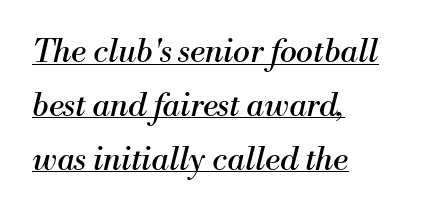
Q: Is the text bold? A: No.
Q: Is the text italic (slanted)? A: Yes, it leans right by about 13 degrees.
Q: Is the typeface a serif or a sans-serif typeface? A: Serif.
Q: Is the text underlined? A: Yes.
Q: How is the paragraph aligned? A: Left-aligned.
Q: Is the spacing between letters normal or unusually wide? A: Normal.
Q: Is the spacing between lines tight, normal or loose? A: Normal.
Q: Width (condensed, normal, or wide)? A: Normal.
Q: Stroke contrast? A: Medium.
Q: x-height? A: Small.
Q: Monospaced? A: No.
